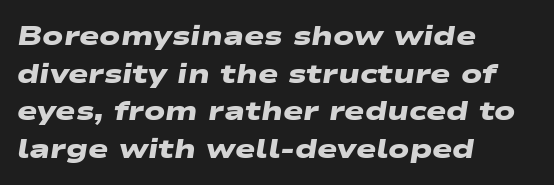
Q: Is the text bold? A: Yes.
Q: Is the text underlined? A: No.
Q: How is the paragraph aligned? A: Left-aligned.
Q: Is the spacing between letters normal or unusually wide? A: Normal.
Q: Is the spacing between lines tight, normal or loose? A: Normal.
